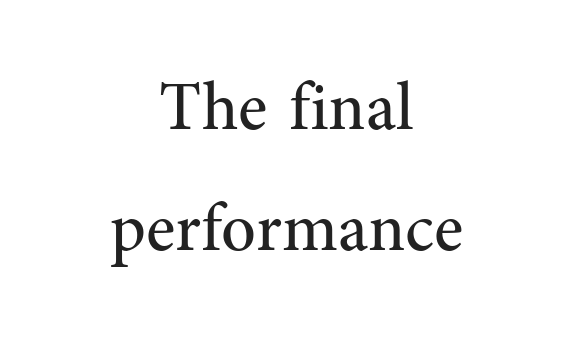
This sample has the flowing, uneven cadence of proportional lettering. Notice how the passage keeps no hard edge, just a central spine. This is the regular roman posture of the typeface. The weight would be labelled regular, book, light, or lighter still. There is no visible air inserted between adjacent glyphs.
